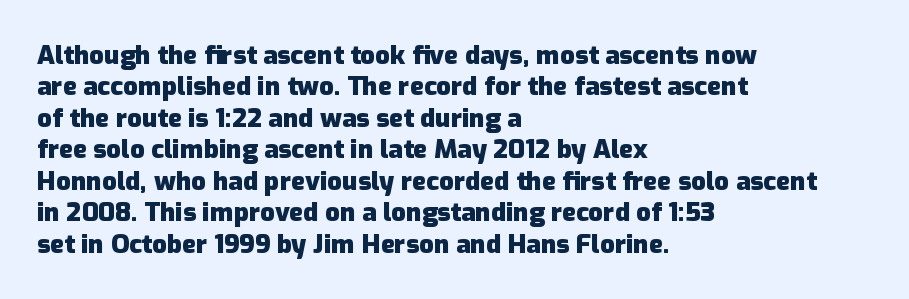
Q: Is the text bold? A: Yes.
Q: Is the text italic (slanted)? A: No, it is upright.
Q: Is the text underlined? A: No.
Q: How is the paragraph aligned? A: Left-aligned.
Q: Is the spacing between letters normal or unusually wide? A: Normal.
